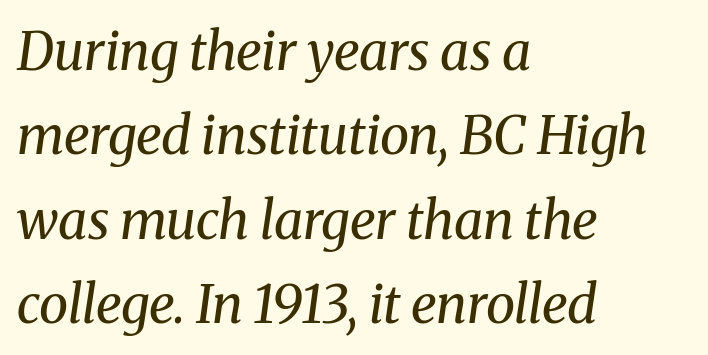
The image shows 53 px regular-weight serif type, italic (leaning right); set left-aligned, normal line spacing (1.59x), normal letter spacing, not underlined; medium stroke contrast and a medium x-height.
